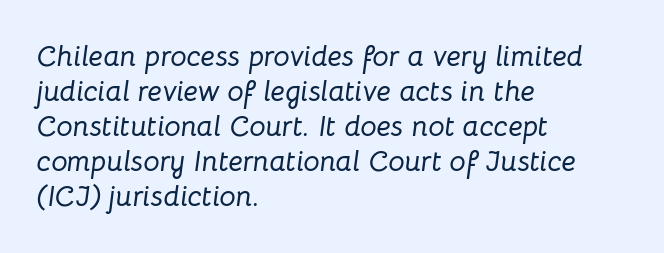
Looks like regular typesetting: each glyph gets only the width it needs. A clean baseline with only descenders dipping below it. The tracking reads as untouched default to a designer's eye. Teacher's note: observe the even left margin — that is flush-left alignment. Notice how the stems are inclined rather than vertical — that's the hallmark of italics.
